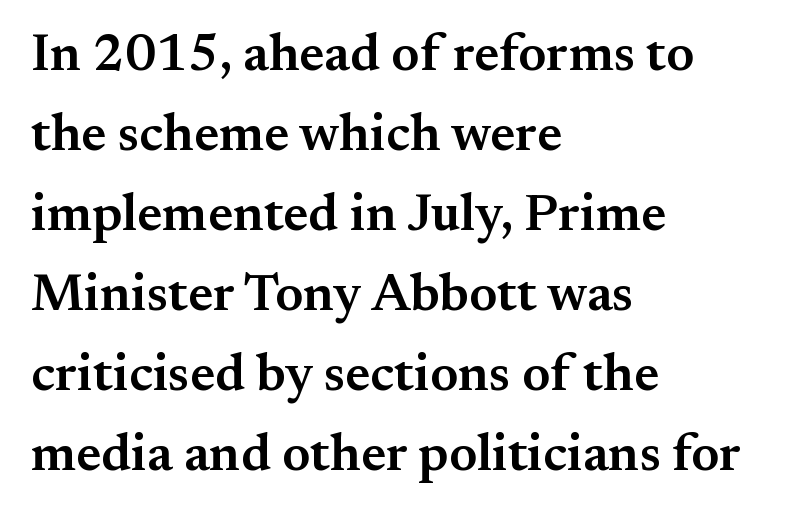
The image shows 52 px semibold serif type, upright; set left-aligned, normal line spacing (1.54x), normal letter spacing, not underlined; medium stroke contrast and a small x-height.
